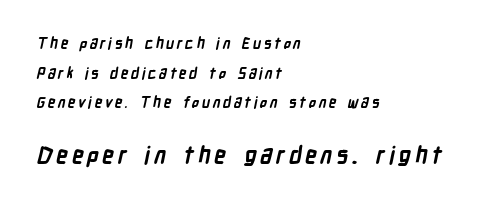
The image shows 23 px bold type; set left-aligned, loose line spacing (1.98x), not underlined; the second (bottom) block is 1.53x larger.
